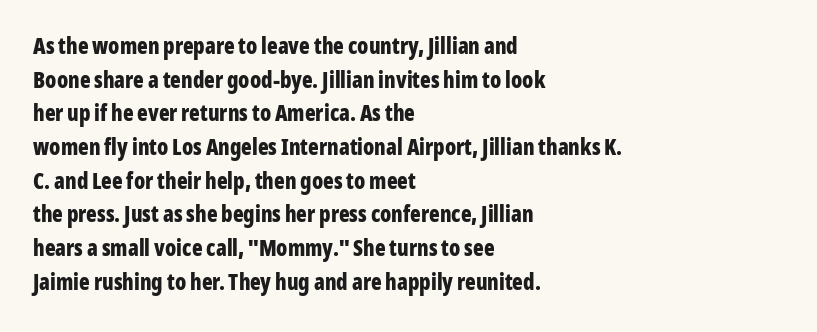
The image shows 22 px bold type, upright; set left-aligned, normal line spacing (1.53x), normal letter spacing, not underlined.
